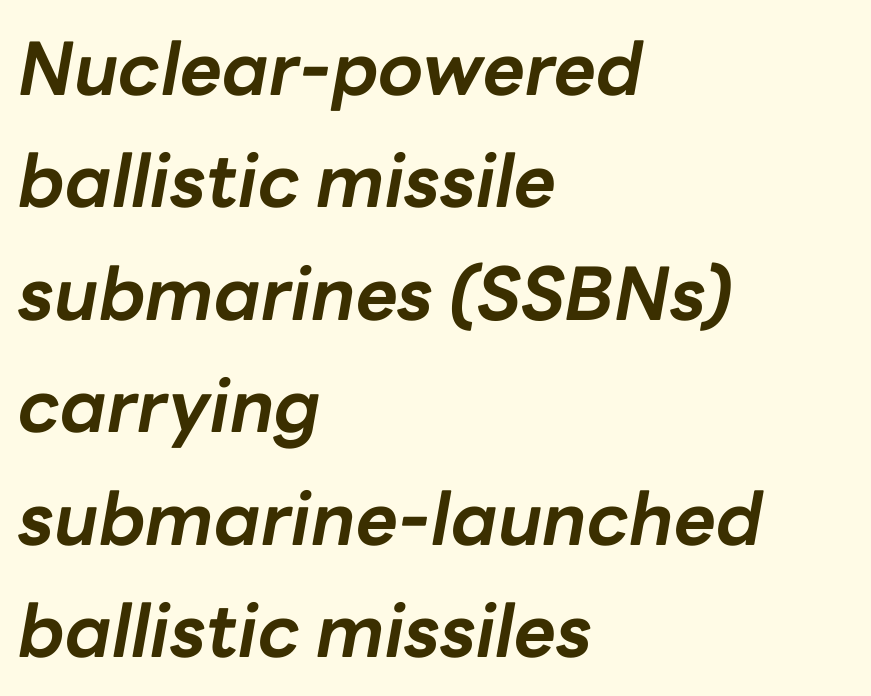
The image shows 73 px bold type, italic (leaning right); set left-aligned, normal line spacing (1.54x), normal letter spacing, not underlined; low stroke contrast and a medium x-height.
